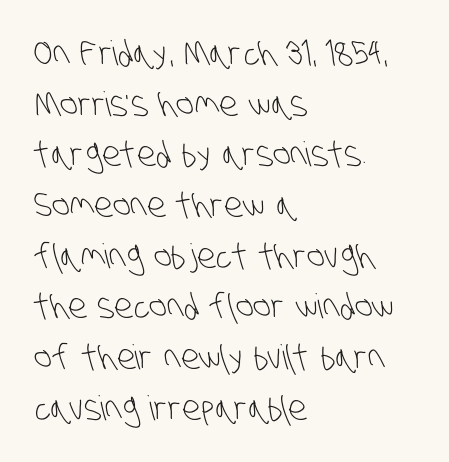
The image shows 34 px light, condensed sans-serif type; set left-aligned, normal line spacing (1.49x), normal letter spacing, not underlined; low stroke contrast and a large x-height.
